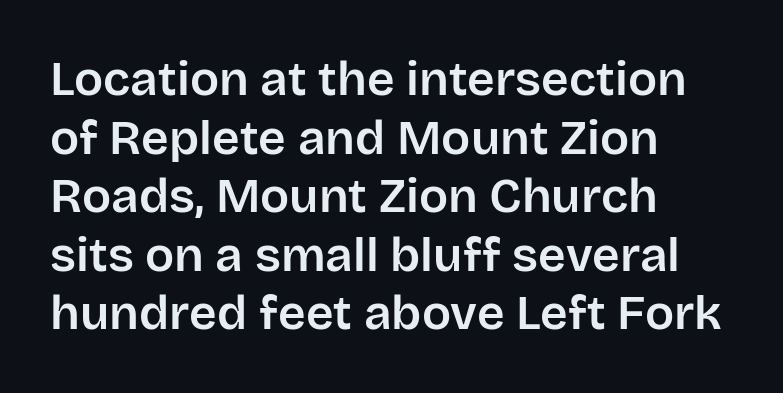
{"serif": "no", "italic": "no", "width": "normal", "stroke_contrast": "low", "x_height": "large", "monospaced": "no", "underline": "no", "align": "left", "line_spacing_ratio": 1.22, "letter_spacing": "normal", "letter_spacing_em": 0.0, "glyph_px": 48}
